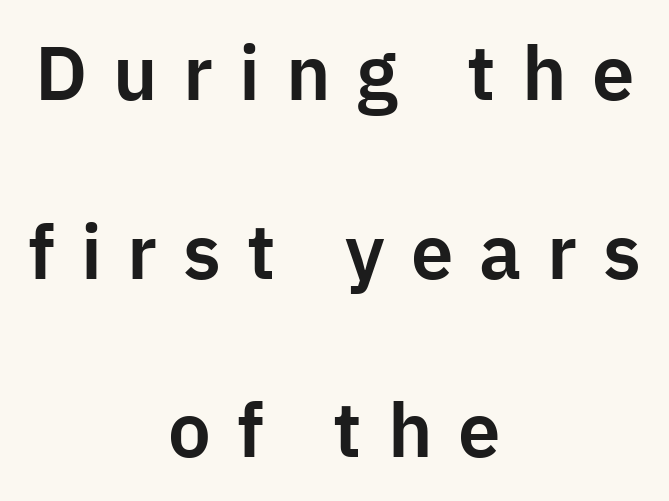
{"serif": "no", "italic": "no", "width": "normal", "stroke_contrast": "low", "x_height": "medium", "monospaced": "no", "underline": "no", "align": "center", "line_spacing": "loose", "line_spacing_ratio": 2.35, "letter_spacing": "wide", "letter_spacing_em": 0.34, "glyph_px": 76}
